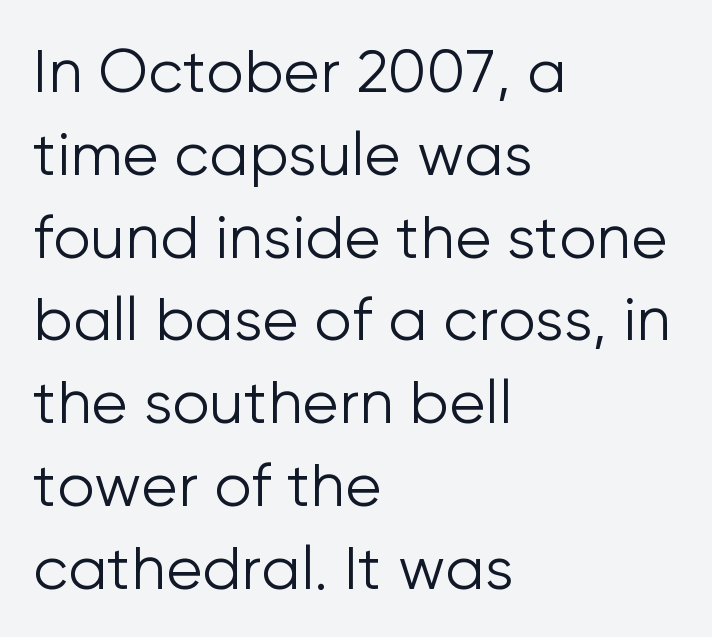
Q: Is the text bold? A: No.
Q: Is the text italic (slanted)? A: No, it is upright.
Q: Is the typeface a serif or a sans-serif typeface? A: Sans-serif.
Q: Is the text underlined? A: No.
Q: How is the paragraph aligned? A: Left-aligned.
Q: Is the spacing between letters normal or unusually wide? A: Normal.
Q: Is the spacing between lines tight, normal or loose? A: Normal.
Q: Width (condensed, normal, or wide)? A: Normal.
Q: Stroke contrast? A: Low.
Q: x-height? A: Medium.
Q: Monospaced? A: No.
